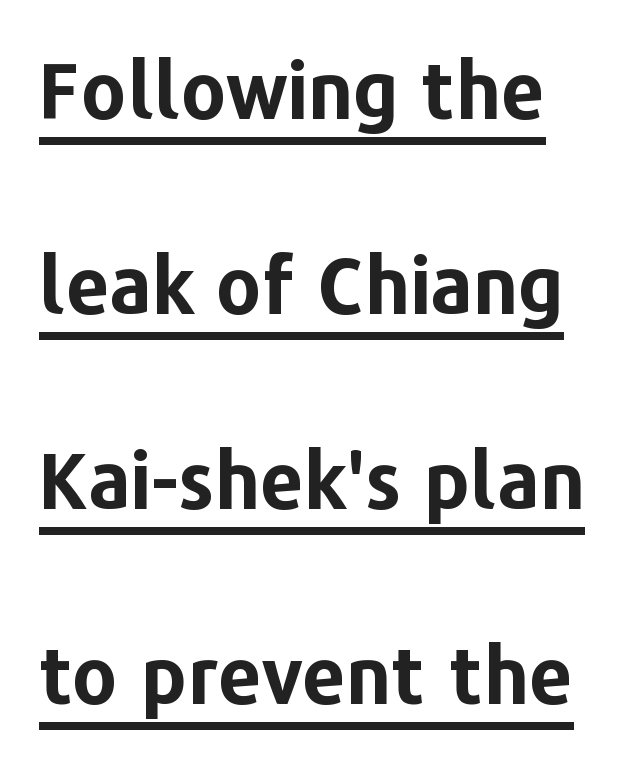
The image shows 78 px bold sans-serif type, upright; set loose line spacing (2.5x), normal letter spacing, underlined; low stroke contrast and a medium x-height.
